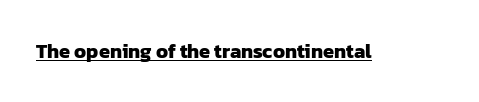
{"bold": "yes", "underline": "yes", "letter_spacing": "normal", "letter_spacing_em": 0.0, "glyph_px": 20}
